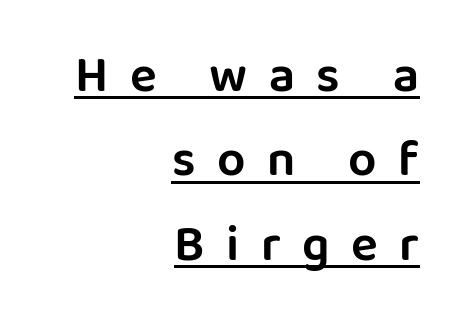
This sample uses an upright cut, with every glyph sitting square on the baseline. Is there an underline? Yes — a line sits under the letters. This sample keeps an unexceptional amount of space between lines. Regarding serifs, this sample does without them. Varying glyph widths throughout — classic text-font behaviour. Between one letter and the next there's a generous, obvious gap.
